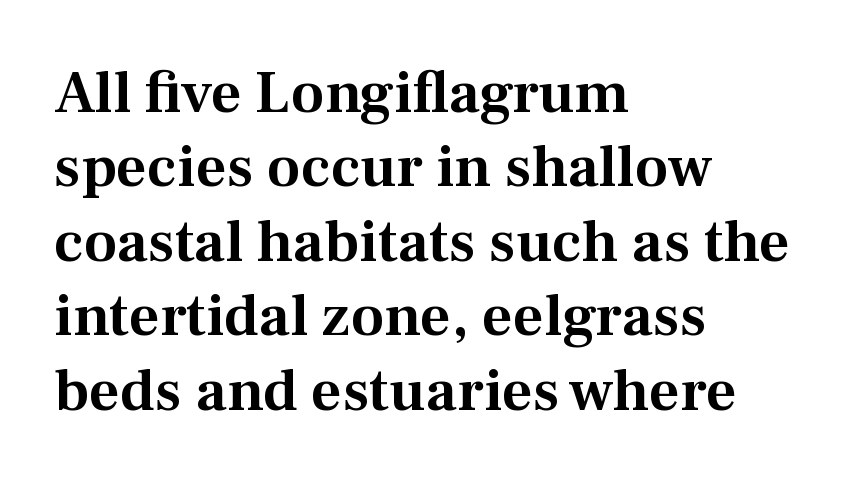
Q: Is the text italic (slanted)? A: No, it is upright.
Q: Is the typeface a serif or a sans-serif typeface? A: Serif.
Q: Is the text underlined? A: No.
Q: How is the paragraph aligned? A: Left-aligned.
Q: Is the spacing between letters normal or unusually wide? A: Normal.
Q: Width (condensed, normal, or wide)? A: Normal.
Q: Stroke contrast? A: Medium.
Q: x-height? A: Medium.
Q: Monospaced? A: No.
